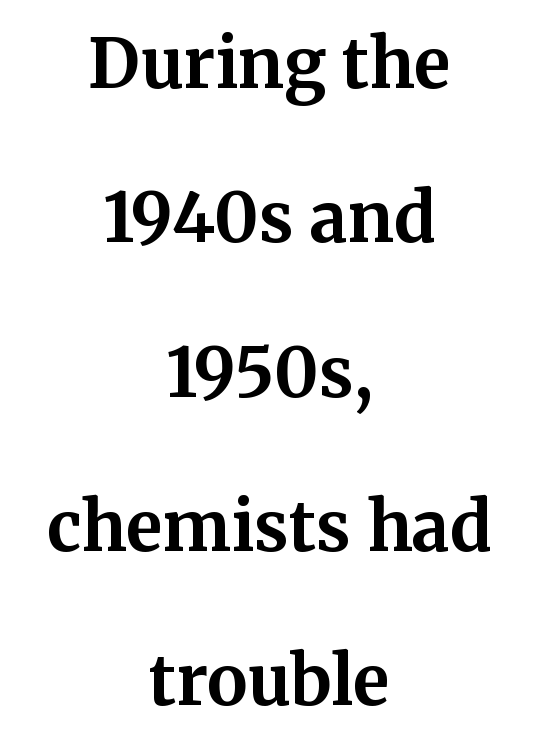
{"serif": "yes", "italic": "no", "bold": "yes", "weight": "bold", "width": "normal", "stroke_contrast": "medium", "x_height": "medium", "monospaced": "no", "underline": "no", "align": "center", "line_spacing": "loose", "line_spacing_ratio": 2.27, "letter_spacing": "normal", "letter_spacing_em": 0.0, "glyph_px": 68}
